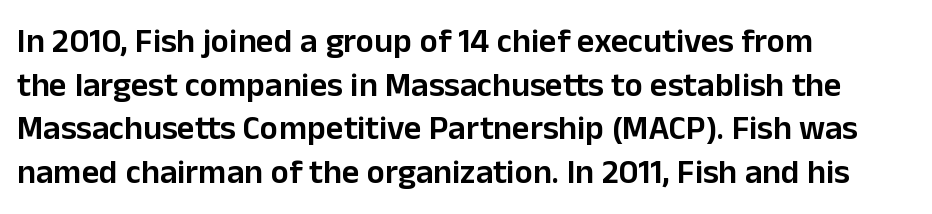
Note: no serifs on the glyphs. Rows of type keep a routine distance in the vertical direction. Compared with a centered layout, this one pins lines to the left instead. Notice how the stems are strictly vertical — no italics here. Short note: letters normally spaced. Moderately thickened strokes mark this as semibold type.
